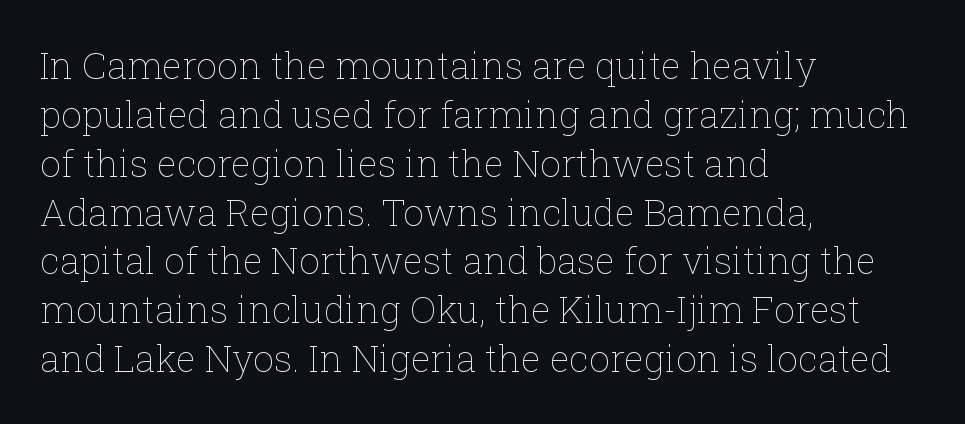
The image shows 37 px thin type, upright; set left-aligned, normal line spacing (1.32x), normal letter spacing, not underlined; low stroke contrast and a medium x-height.
